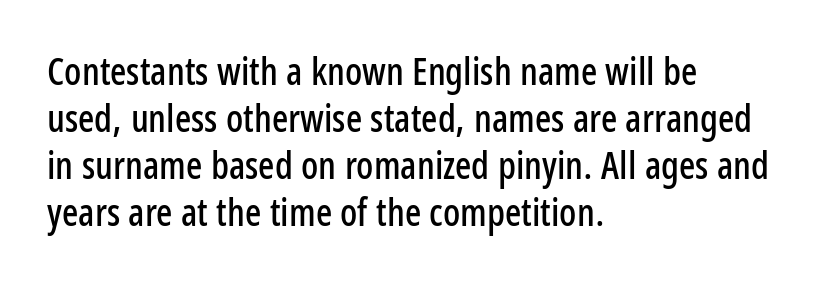
{"serif": "no", "italic": "no", "width": "condensed", "stroke_contrast": "low", "x_height": "medium", "monospaced": "no", "underline": "no", "align": "left", "line_spacing_ratio": 1.24, "letter_spacing": "normal", "letter_spacing_em": 0.0, "glyph_px": 38}
